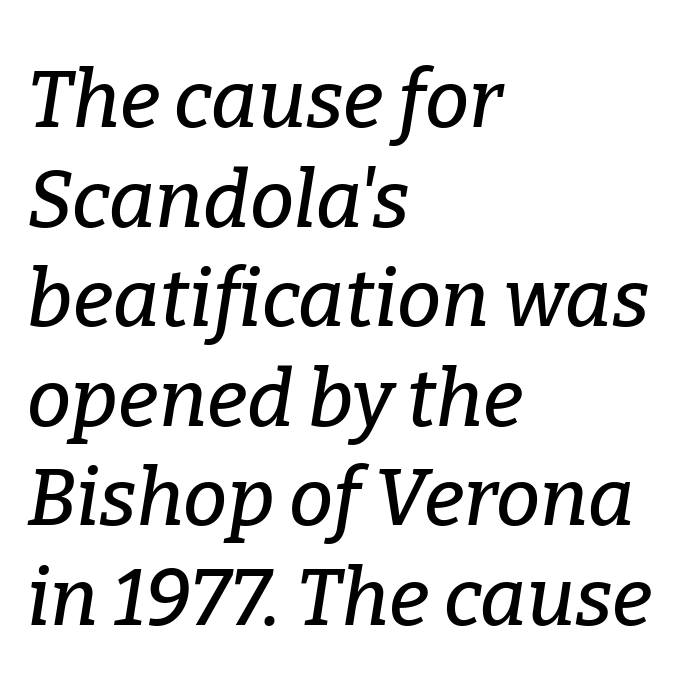
Q: Is the text italic (slanted)? A: Yes, it leans right by about 9 degrees.
Q: Is the typeface a serif or a sans-serif typeface? A: Serif.
Q: Is the text underlined? A: No.
Q: How is the paragraph aligned? A: Left-aligned.
Q: Is the spacing between letters normal or unusually wide? A: Normal.
Q: Is the spacing between lines tight, normal or loose? A: Normal.
Q: Width (condensed, normal, or wide)? A: Normal.
Q: Stroke contrast? A: Low.
Q: x-height? A: Medium.
Q: Monospaced? A: No.
